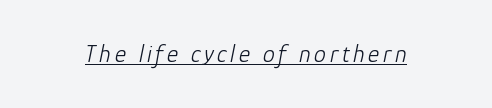
Caption: face not bold, strokes unweighted. This sample uses an oblique cut, with every glyph tilted off the vertical. A continuous stroke trails under the words, as in a hyperlink.
